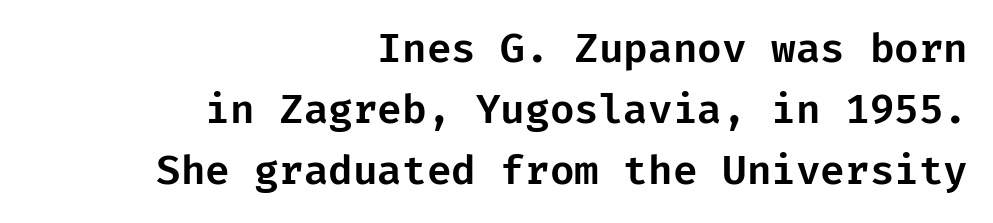
Q: Is the text italic (slanted)? A: No, it is upright.
Q: Is the typeface a serif or a sans-serif typeface? A: Sans-serif.
Q: Is the text underlined? A: No.
Q: How is the paragraph aligned? A: Right-aligned.
Q: Is the spacing between letters normal or unusually wide? A: Normal.
Q: Is the spacing between lines tight, normal or loose? A: Normal.
Q: Width (condensed, normal, or wide)? A: Normal.
Q: Stroke contrast? A: Low.
Q: x-height? A: Medium.
